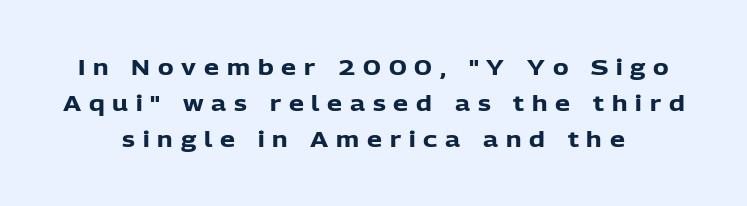
{"italic": "no", "bold": "yes", "underline": "no", "line_spacing_ratio": 1.71, "letter_spacing": "wide", "letter_spacing_em": 0.37, "glyph_px": 21}
